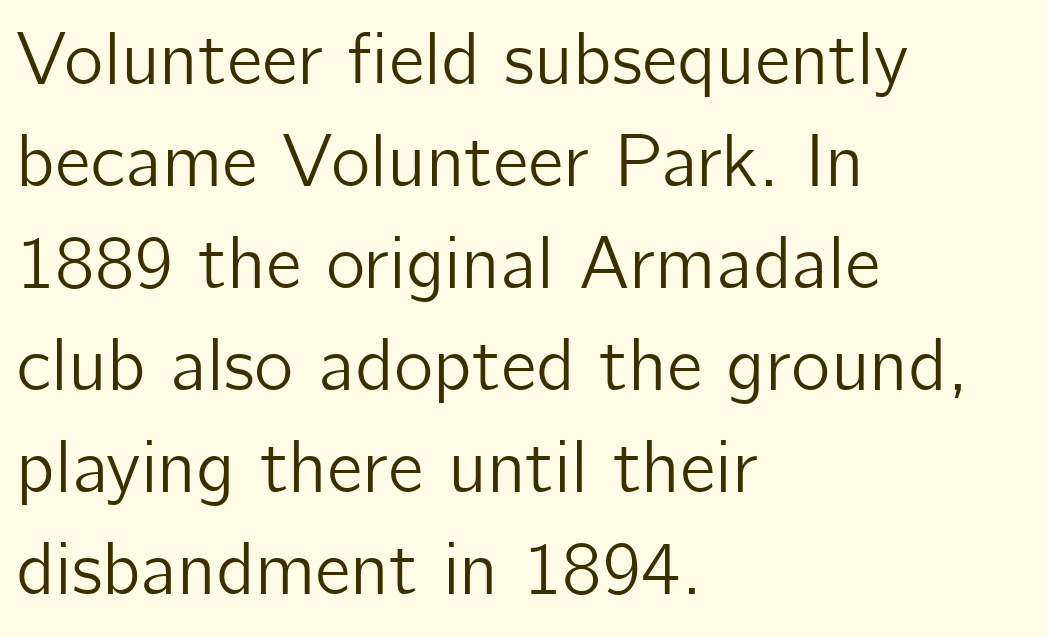
The image shows 75 px sans-serif type, upright; set left-aligned, normal line spacing (1.36x), normal letter spacing, not underlined; low stroke contrast and a medium x-height.
